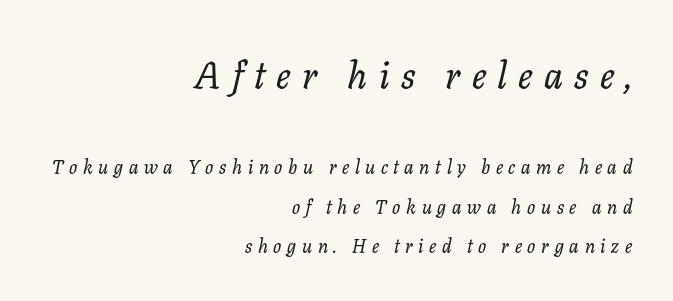
Q: Is the text italic (slanted)? A: Yes, it leans right by about 11 degrees.
Q: Is the typeface a serif or a sans-serif typeface? A: Serif.
Q: Is the text underlined? A: No.
Q: How is the paragraph aligned? A: Right-aligned.
Q: Is the spacing between letters normal or unusually wide? A: Unusually wide.
Q: Is the spacing between lines tight, normal or loose? A: Loose.
Q: Which block of text is set in a larger size, the first (top) or the second (bottom)? A: The first (top) one.
Q: Width (condensed, normal, or wide)? A: Normal.
Q: Stroke contrast? A: Low.
Q: x-height? A: Medium.
Q: Monospaced? A: No.
